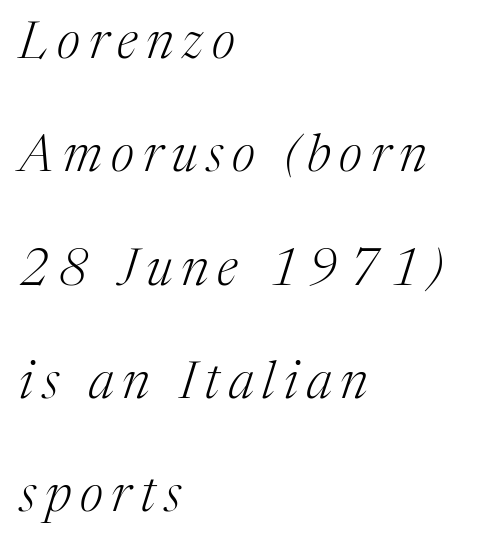
Q: Is the text bold? A: No.
Q: Is the text italic (slanted)? A: Yes, it leans right by about 17 degrees.
Q: Is the typeface a serif or a sans-serif typeface? A: Serif.
Q: Is the text underlined? A: No.
Q: How is the paragraph aligned? A: Left-aligned.
Q: Is the spacing between lines tight, normal or loose? A: Loose.
Q: Width (condensed, normal, or wide)? A: Normal.
Q: Stroke contrast? A: Medium.
Q: x-height? A: Medium.
Q: Monospaced? A: No.
